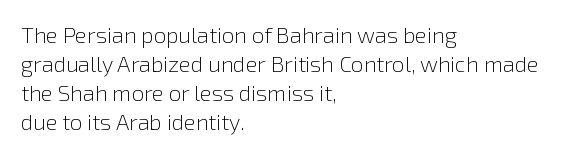
Q: Is the text bold? A: No.
Q: Is the text italic (slanted)? A: No, it is upright.
Q: Is the text underlined? A: No.
Q: How is the paragraph aligned? A: Left-aligned.
Q: Is the spacing between letters normal or unusually wide? A: Normal.
Q: Is the spacing between lines tight, normal or loose? A: Normal.
